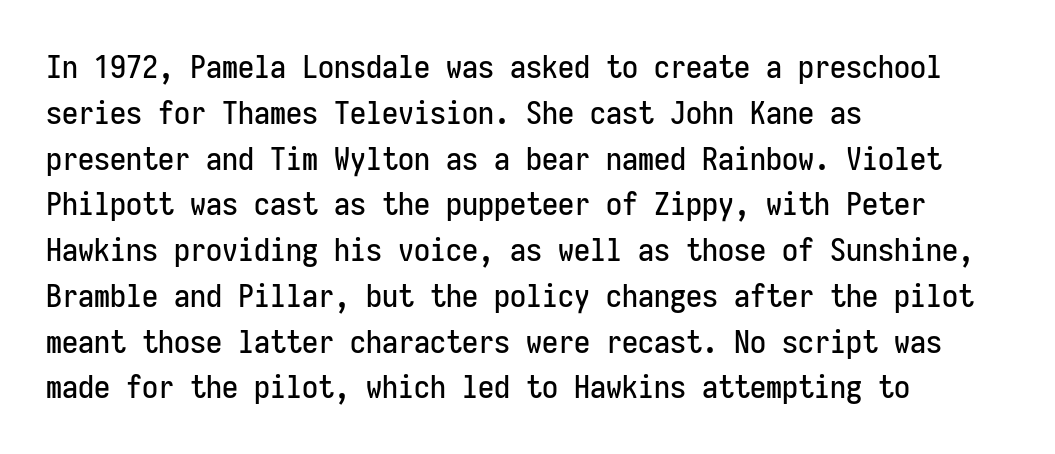
Font category for this specimen: sans-serif. Clear beneath every line of the passage. Every character here occupies the same horizontal width, giving the sample a typewriter-like rhythm. Short note: letters normally spaced. Italic: no, the glyphs are upright roman.
